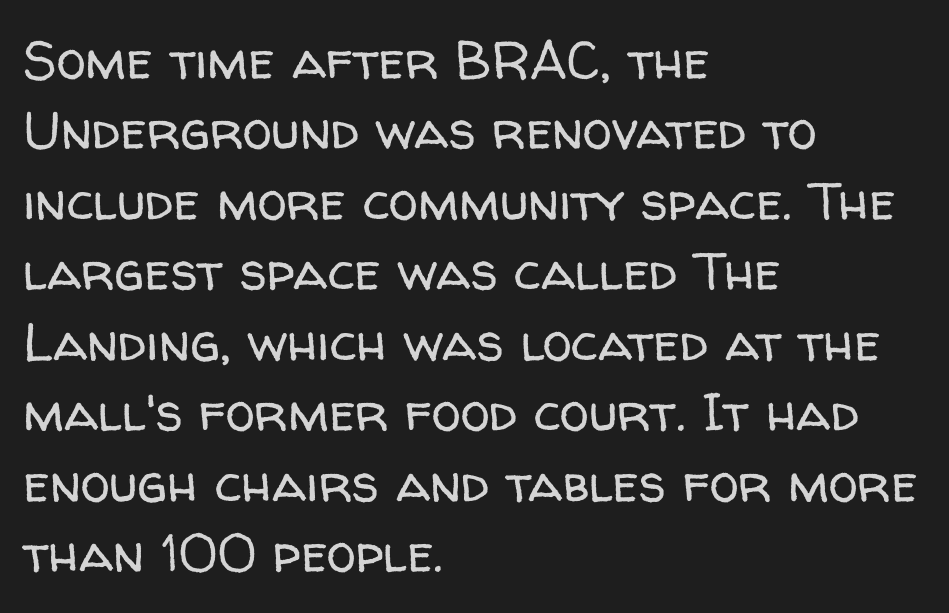
{"serif": "no", "italic": "no", "bold": "no", "weight": "regular", "width": "normal", "stroke_contrast": "low", "x_height": "medium", "monospaced": "no", "underline": "no", "align": "left", "line_spacing": "normal", "line_spacing_ratio": 1.33, "letter_spacing": "normal", "letter_spacing_em": 0.0, "glyph_px": 53}
